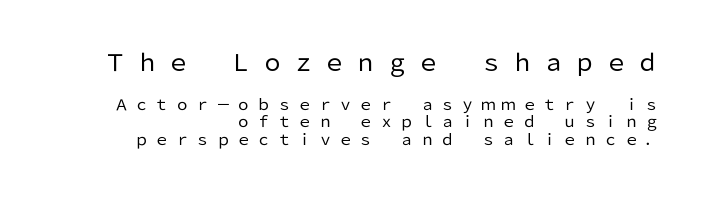
Q: Is the text bold? A: No.
Q: Is the text italic (slanted)? A: No, it is upright.
Q: Is the text underlined? A: No.
Q: How is the paragraph aligned? A: Right-aligned.
Q: Is the spacing between letters normal or unusually wide? A: Unusually wide.
Q: Which block of text is set in a larger size, the first (top) or the second (bottom)? A: The first (top) one.
